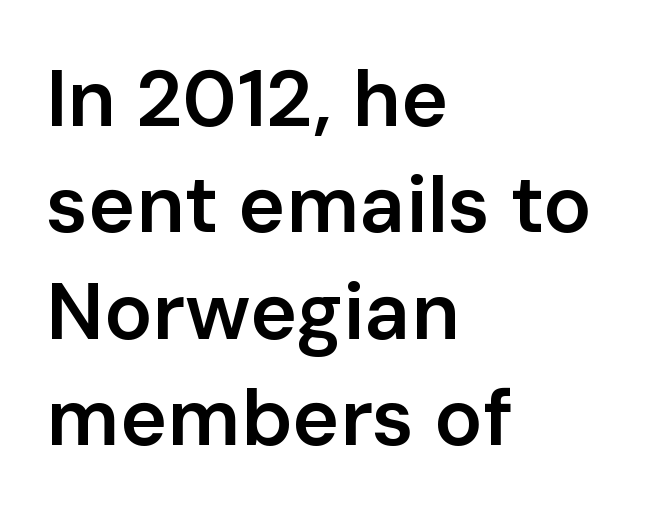
Q: Is the text bold? A: Semi-bold.
Q: Is the text italic (slanted)? A: No, it is upright.
Q: Is the typeface a serif or a sans-serif typeface? A: Sans-serif.
Q: Is the text underlined? A: No.
Q: How is the paragraph aligned? A: Left-aligned.
Q: Is the spacing between letters normal or unusually wide? A: Normal.
Q: Is the spacing between lines tight, normal or loose? A: Normal.
Q: Width (condensed, normal, or wide)? A: Normal.
Q: Stroke contrast? A: Low.
Q: x-height? A: Medium.
Q: Monospaced? A: No.
